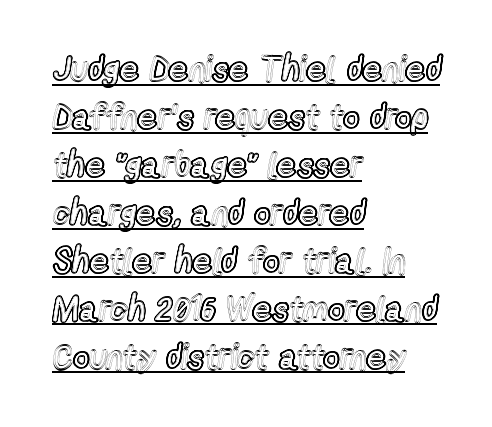
{"width": "condensed", "x_height": "medium", "monospaced": "no", "underline": "yes", "align": "left", "line_spacing": "normal", "line_spacing_ratio": 1.37, "letter_spacing": "normal", "letter_spacing_em": 0.0, "glyph_px": 35}
